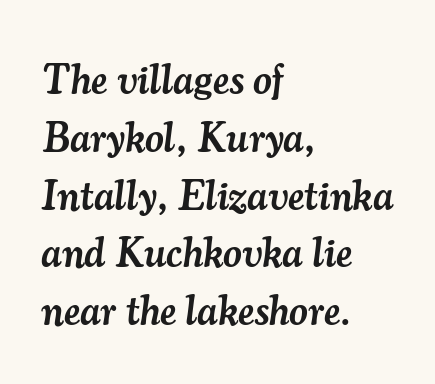
{"serif": "yes", "italic": "yes", "lean": "right", "slant_degrees": 7, "bold": "semi", "weight": "semibold", "width": "normal", "stroke_contrast": "medium", "x_height": "small", "monospaced": "no", "underline": "no", "align": "left", "line_spacing": "normal", "line_spacing_ratio": 1.41, "letter_spacing": "normal", "letter_spacing_em": 0.0, "glyph_px": 41}
